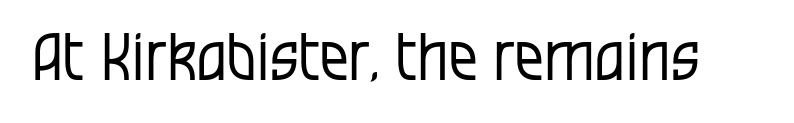
Unbolded letterforms with no extra heft. The typeface chosen for these lines omits serifs. The gaps between neighbouring characters are ordinary and unremarkable. Nope, not italic — everything's standing straight. Type without underlining. Think of a printed novel: that variable character pitch is what you see here.
